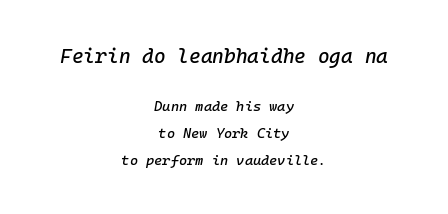
Quick note: interline space is abundant. Nothing unusual about the tracking: characters are spaced as the font intends. The axis of the letterforms is tilted away from vertical. Compare the two chunks: the upper has the greater cap height. Words float on clear page, feet unadorned. Teacher's note: observe the equal gaps on both sides — that is centered alignment.
